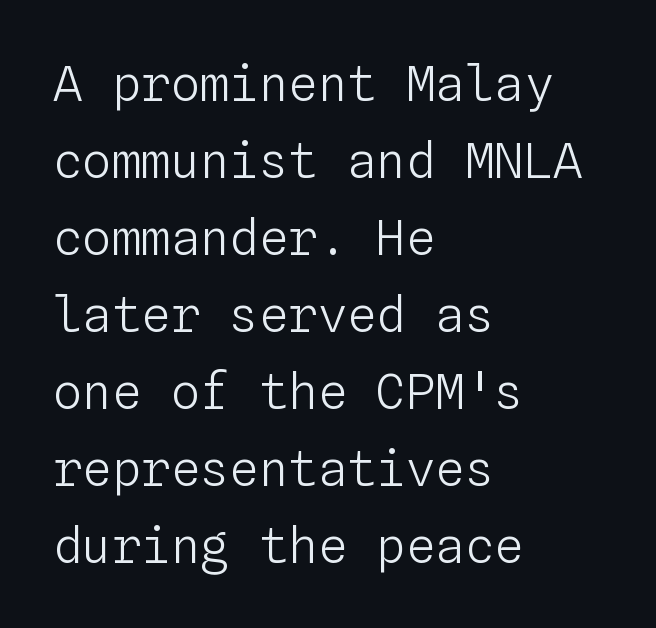
The image shows 49 px light type, upright, monospaced; set left-aligned, normal line spacing (1.57x), normal letter spacing, not underlined; low stroke contrast and a medium x-height.
